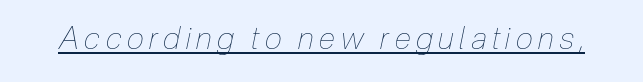
Is there an underline? Yes — a line sits under the letters. It's the slanting kind of type. Summary of weight: not heavy and not bold. This sample has the flowing, uneven cadence of proportional lettering.
